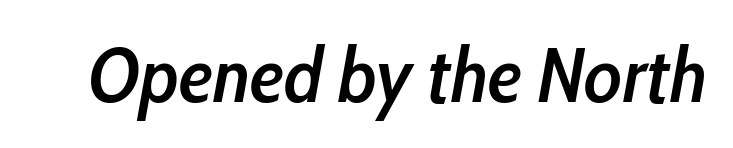
Q: Is the text bold? A: Semi-bold.
Q: Is the text italic (slanted)? A: Yes, it leans right by about 10 degrees.
Q: Is the text underlined? A: No.
Q: Is the spacing between letters normal or unusually wide? A: Normal.
Q: Width (condensed, normal, or wide)? A: Condensed.
Q: Stroke contrast? A: Low.
Q: x-height? A: Medium.
Q: Monospaced? A: No.
